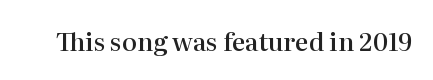
The image shows 25 px text type, upright; set normal letter spacing, not underlined.
